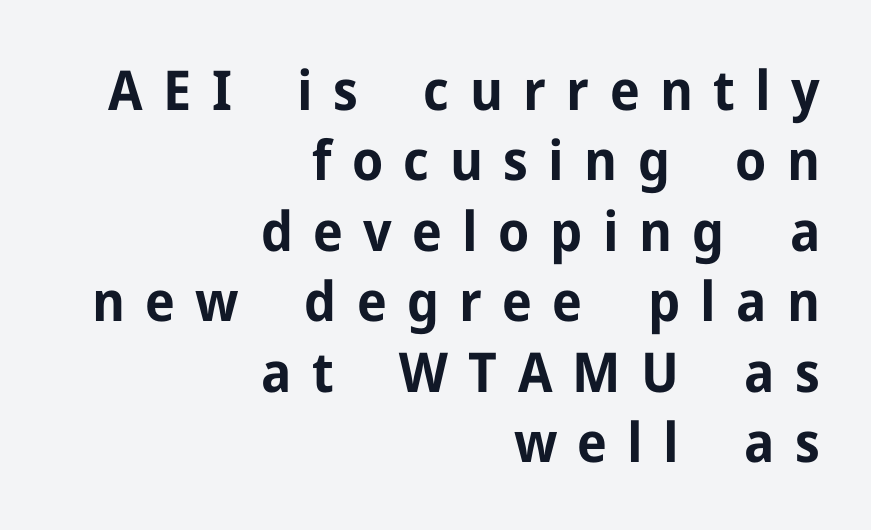
The strokes are fattened all the way to bold. Type style note: lacks serifs. The font's upright variant was chosen for this text. The face used here is rendered with a markedly widened letterfit. Summary of vertical rhythm: regular, with standard interline spacing. Horizontally, the lines are justified to the trailing edge only.
